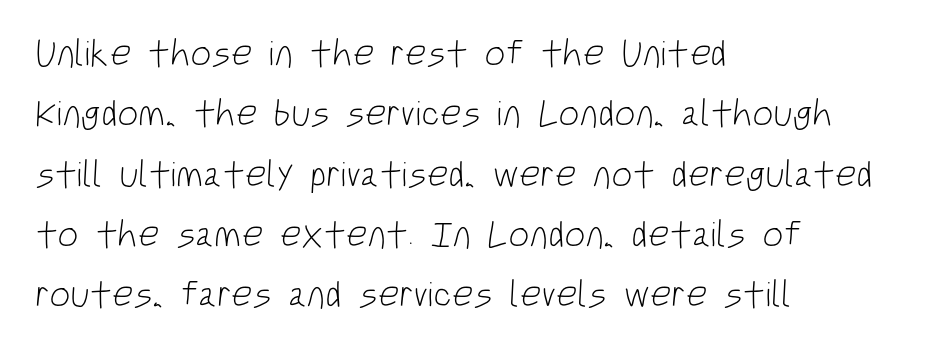
{"serif": "no", "bold": "no", "weight": "light", "width": "condensed", "stroke_contrast": "low", "x_height": "large", "monospaced": "no", "underline": "no", "align": "left", "line_spacing": "normal", "line_spacing_ratio": 1.63, "letter_spacing": "normal", "letter_spacing_em": 0.0, "glyph_px": 37}
